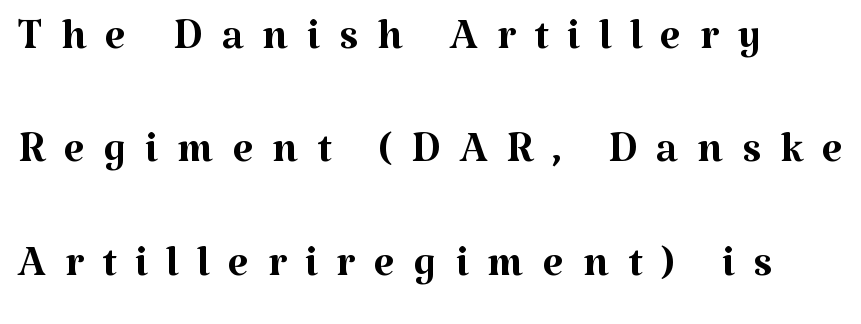
The image shows 60 px regular-weight serif type, upright; set line spacing 1.89x, unusually wide letter spacing (+0.31 em), not underlined; medium stroke contrast and a medium x-height.
